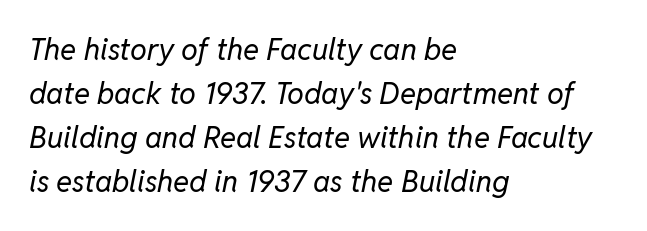
{"italic": "yes", "lean": "right", "slant_degrees": 11, "bold": "no", "weight": "regular", "width": "normal", "stroke_contrast": "low", "x_height": "medium", "monospaced": "no", "underline": "no", "align": "left", "line_spacing": "normal", "line_spacing_ratio": 1.47, "letter_spacing": "normal", "letter_spacing_em": 0.0, "glyph_px": 30}
